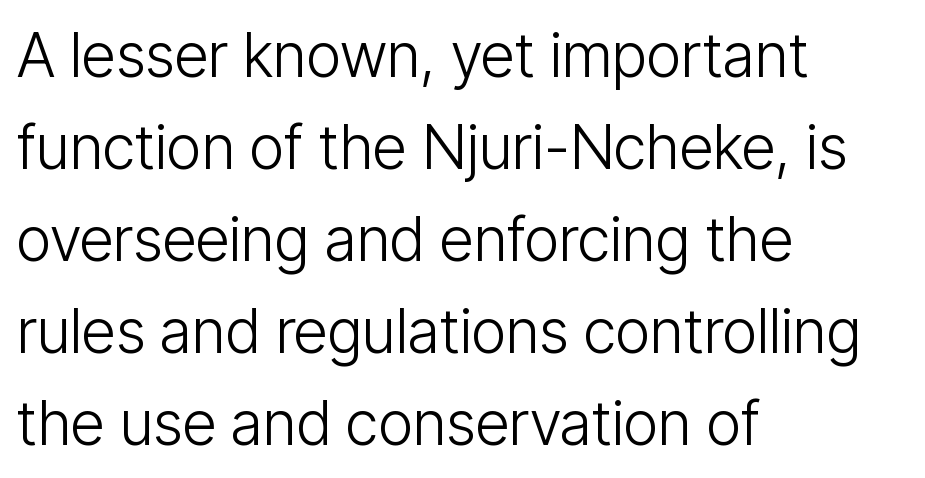
{"serif": "no", "italic": "no", "bold": "no", "weight": "light", "width": "condensed", "stroke_contrast": "low", "x_height": "medium", "monospaced": "no", "underline": "no", "align": "left", "line_spacing": "normal", "line_spacing_ratio": 1.51, "letter_spacing": "normal", "letter_spacing_em": 0.0, "glyph_px": 61}
